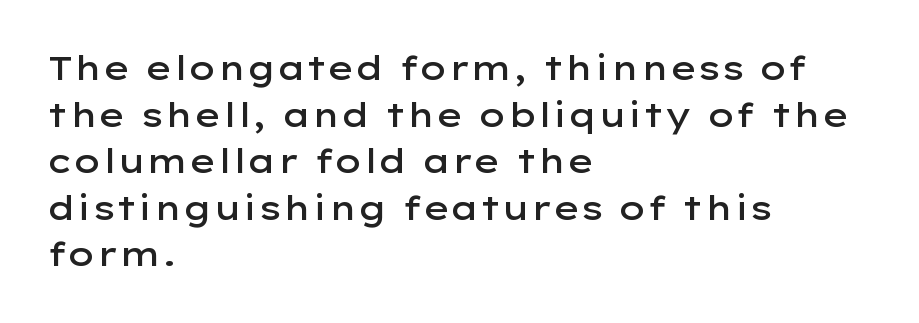
A normal amount of white space separates one row of letters from the next. Tracking value appears to be zero — textbook default spacing. Alignment: flush left. The characters look somewhat weighty, a semibold short of true bold. Underlining? Definitely not there. Varying glyph widths throughout — classic text-font behaviour.
